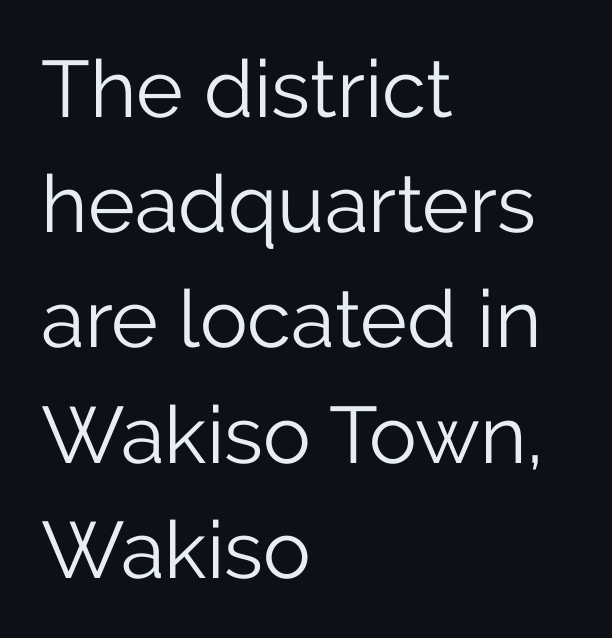
The image shows 80 px light sans-serif type, upright; set left-aligned, normal line spacing (1.44x), normal letter spacing, not underlined; low stroke contrast and a medium x-height.
